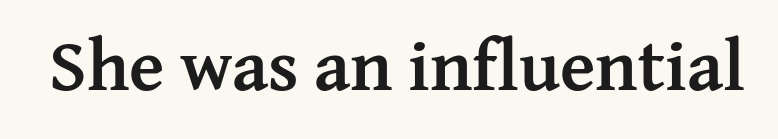
{"serif": "yes", "italic": "no", "bold": "yes", "weight": "semibold", "width": "normal", "stroke_contrast": "medium", "x_height": "medium", "monospaced": "no", "underline": "no", "letter_spacing": "normal", "letter_spacing_em": 0.0, "glyph_px": 73}
